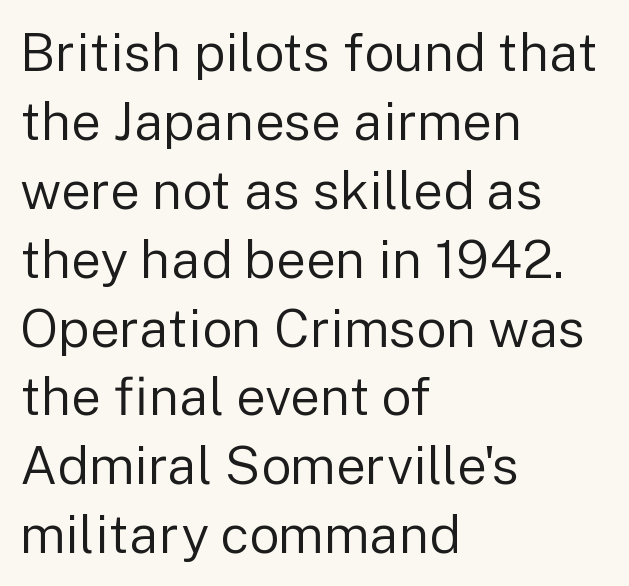
The image shows 53 px regular-weight sans-serif type, upright; set left-aligned, normal line spacing (1.3x), normal letter spacing, not underlined; low stroke contrast and a medium x-height.
